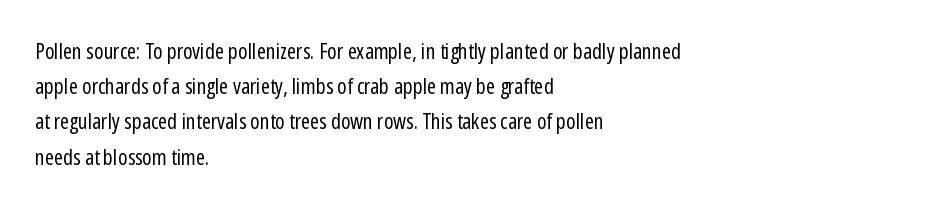
Q: Is the text bold? A: No.
Q: Is the text italic (slanted)? A: No, it is upright.
Q: Is the text underlined? A: No.
Q: How is the paragraph aligned? A: Left-aligned.
Q: Is the spacing between letters normal or unusually wide? A: Normal.
Q: Is the spacing between lines tight, normal or loose? A: Normal.
